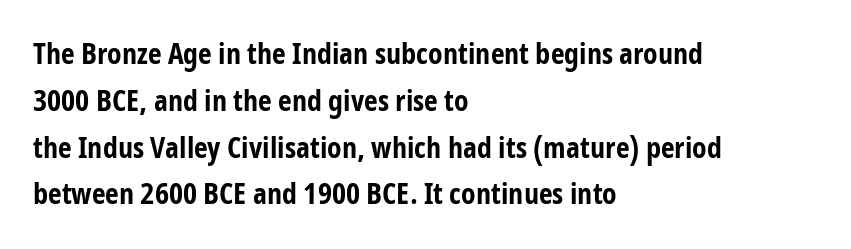
Q: Is the text bold? A: Yes.
Q: Is the text italic (slanted)? A: No, it is upright.
Q: Is the typeface a serif or a sans-serif typeface? A: Sans-serif.
Q: Is the text underlined? A: No.
Q: How is the paragraph aligned? A: Left-aligned.
Q: Is the spacing between letters normal or unusually wide? A: Normal.
Q: Is the spacing between lines tight, normal or loose? A: Normal.
Q: Width (condensed, normal, or wide)? A: Condensed.
Q: Stroke contrast? A: Low.
Q: x-height? A: Medium.
Q: Monospaced? A: No.
